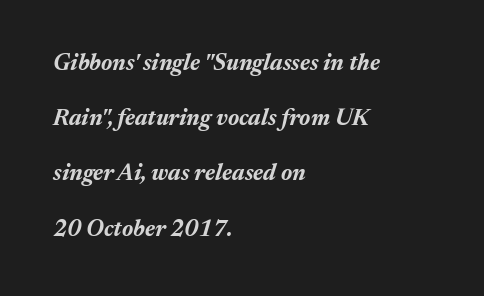
The image shows 23 px bold type, italic (leaning right); set left-aligned, loose line spacing (2.4x), normal letter spacing, not underlined.
